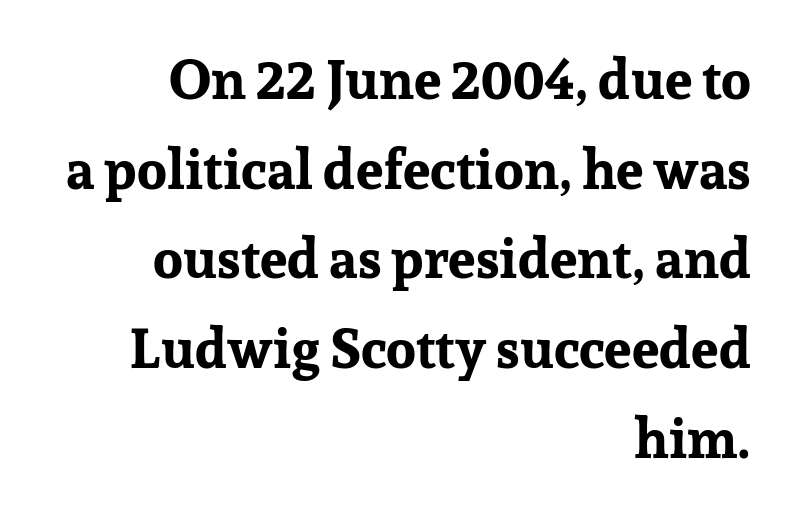
{"serif": "yes", "italic": "no", "bold": "yes", "weight": "bold", "width": "normal", "stroke_contrast": "low", "x_height": "medium", "monospaced": "no", "underline": "no", "align": "right", "line_spacing": "normal", "line_spacing_ratio": 1.63, "letter_spacing": "normal", "letter_spacing_em": 0.0, "glyph_px": 55}
